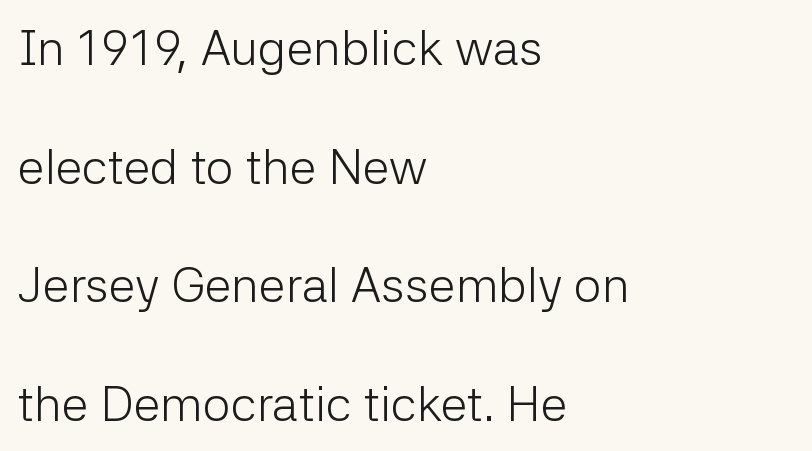
Q: Is the text bold? A: No.
Q: Is the text italic (slanted)? A: No, it is upright.
Q: Is the typeface a serif or a sans-serif typeface? A: Sans-serif.
Q: Is the text underlined? A: No.
Q: How is the paragraph aligned? A: Left-aligned.
Q: Is the spacing between letters normal or unusually wide? A: Normal.
Q: Is the spacing between lines tight, normal or loose? A: Loose.
Q: Width (condensed, normal, or wide)? A: Normal.
Q: Stroke contrast? A: Low.
Q: x-height? A: Medium.
Q: Monospaced? A: No.
